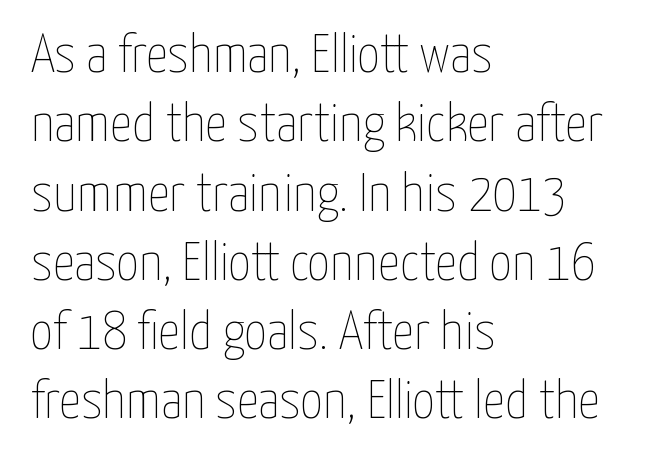
Q: Is the text bold? A: No.
Q: Is the text italic (slanted)? A: No, it is upright.
Q: Is the text underlined? A: No.
Q: How is the paragraph aligned? A: Left-aligned.
Q: Is the spacing between letters normal or unusually wide? A: Normal.
Q: Is the spacing between lines tight, normal or loose? A: Normal.
Q: Width (condensed, normal, or wide)? A: Condensed.
Q: Stroke contrast? A: Low.
Q: x-height? A: Medium.
Q: Monospaced? A: No.
